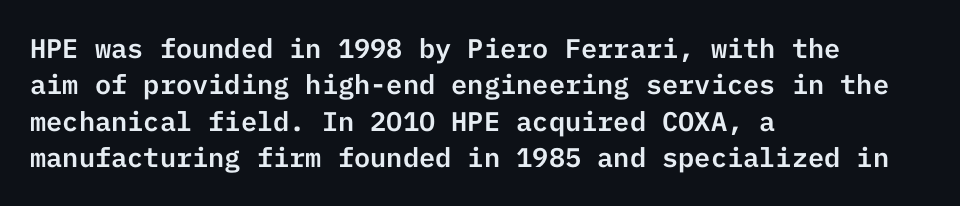
Tracking value appears to be zero — textbook default spacing. The type sits square on the baseline with zero lean. A clean baseline with only descenders dipping below it. Is the block centered? No — it sits flush against the left margin. Notice how descenders clear the ascenders below comfortably — that's standard leading.
